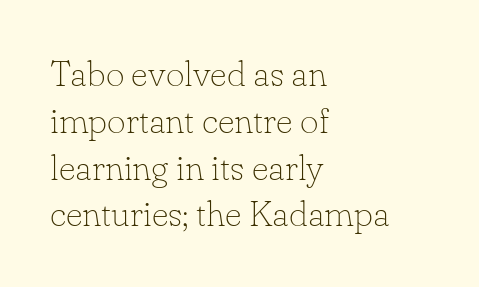
The image shows 36 px thin serif type, upright; set left-aligned, normal line spacing (1.3x), normal letter spacing, not underlined; low stroke contrast and a small x-height.
